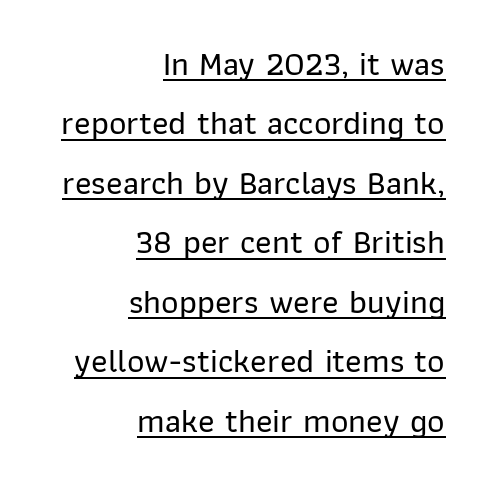
Q: Is the text italic (slanted)? A: No, it is upright.
Q: Is the typeface a serif or a sans-serif typeface? A: Sans-serif.
Q: Is the text underlined? A: Yes.
Q: How is the paragraph aligned? A: Right-aligned.
Q: Is the spacing between letters normal or unusually wide? A: Normal.
Q: Width (condensed, normal, or wide)? A: Normal.
Q: Stroke contrast? A: Low.
Q: x-height? A: Medium.
Q: Monospaced? A: No.
